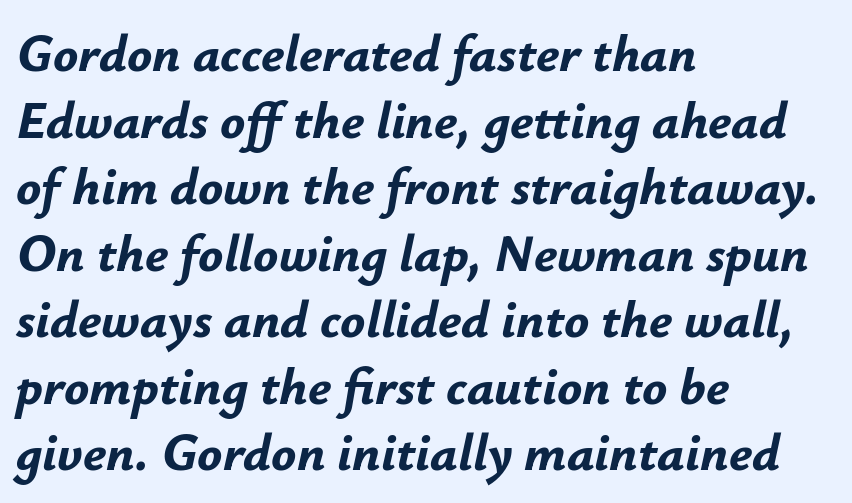
{"italic": "yes", "lean": "right", "slant_degrees": 12, "bold": "yes", "weight": "bold", "width": "normal", "stroke_contrast": "low", "x_height": "small", "monospaced": "no", "underline": "no", "align": "left", "line_spacing": "normal", "line_spacing_ratio": 1.28, "letter_spacing": "normal", "letter_spacing_em": 0.0, "glyph_px": 52}
